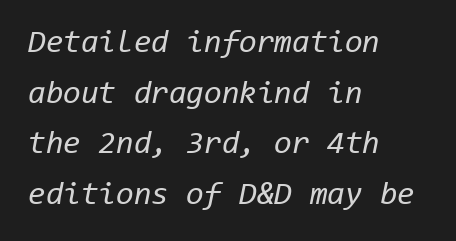
{"italic": "yes", "lean": "right", "slant_degrees": 11, "bold": "no", "weight": "regular", "width": "normal", "stroke_contrast": "low", "x_height": "medium", "monospaced": "yes", "underline": "no", "align": "left", "line_spacing": "normal", "line_spacing_ratio": 1.58, "letter_spacing": "normal", "letter_spacing_em": 0.0, "glyph_px": 32}
